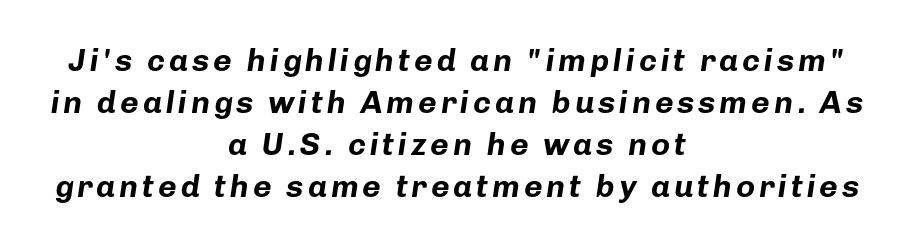
{"italic": "yes", "lean": "right", "slant_degrees": 8, "bold": "yes", "weight": "bold", "width": "normal", "stroke_contrast": "low", "x_height": "medium", "monospaced": "no", "underline": "no", "align": "center", "line_spacing": "normal", "line_spacing_ratio": 1.31, "glyph_px": 32}
